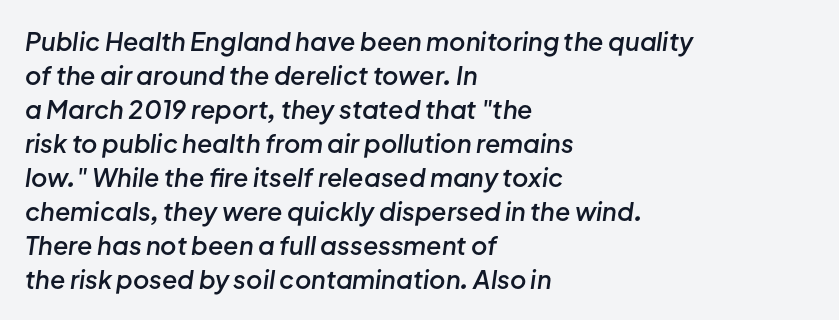
{"italic": "yes", "lean": "right", "slant_degrees": 8, "bold": "semi", "underline": "no", "align": "left", "line_spacing": "normal", "line_spacing_ratio": 1.36, "letter_spacing": "normal", "letter_spacing_em": 0.0, "glyph_px": 25}
